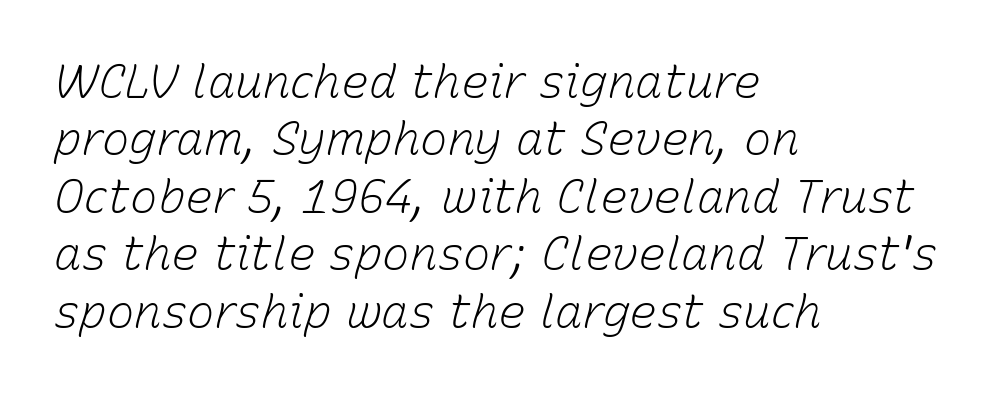
Is this a heavy cut? Hardly; it is regular or lighter. The passage shown is typed in a proportional face where columns would drift. Spacing between characters is what you'd get straight out of the box. Reading down the block, your eye returns to a fixed left position each line. An italicized treatment has been applied to the whole sample.
